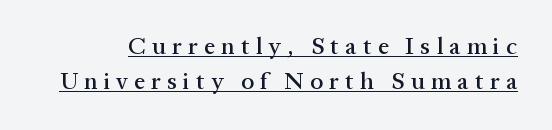
Caption: expanded tracking, letters set apart. These characters rest on top of a visible drawn line. In terms of leading, this rendering sits right in the middle. Tall strokes in this sample are plumb rather than angled.
